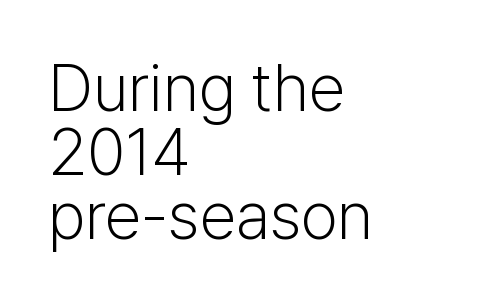
The image shows 66 px light sans-serif type, upright; set left-aligned, tight line spacing (0.97x), normal letter spacing, not underlined; low stroke contrast and a medium x-height.
